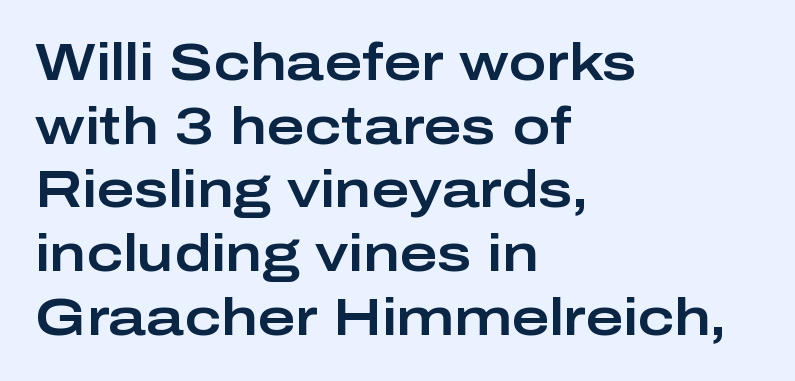
{"serif": "no", "italic": "no", "width": "wide", "stroke_contrast": "low", "x_height": "medium", "monospaced": "no", "underline": "no", "align": "left", "line_spacing": "normal", "line_spacing_ratio": 1.25, "letter_spacing": "normal", "letter_spacing_em": 0.0, "glyph_px": 51}
